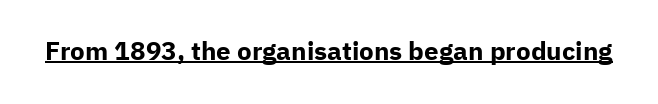
Q: Is the text bold? A: Yes.
Q: Is the text italic (slanted)? A: No, it is upright.
Q: Is the text underlined? A: Yes.
Q: Is the spacing between letters normal or unusually wide? A: Normal.
